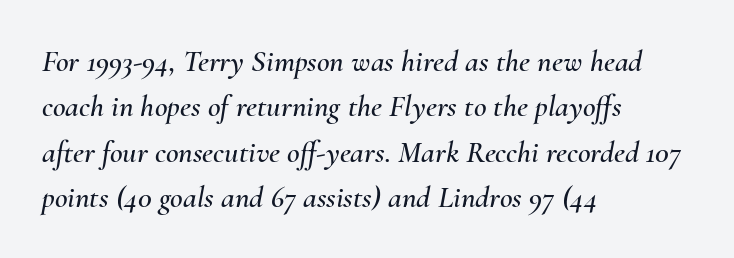
The image shows 31 px text type, italic (leaning right); set left-aligned, normal line spacing (1.46x), normal letter spacing, not underlined; medium stroke contrast and a small x-height.
